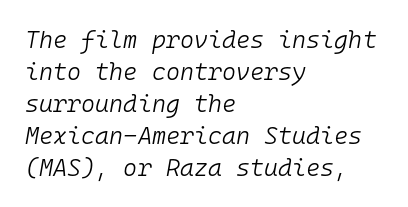
{"italic": "yes", "lean": "right", "slant_degrees": 10, "bold": "no", "underline": "no", "align": "left", "line_spacing": "normal", "line_spacing_ratio": 1.33, "letter_spacing": "normal", "letter_spacing_em": 0.0, "glyph_px": 24}
